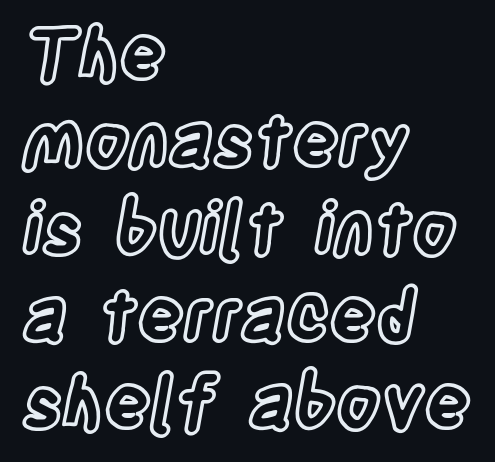
Rule under the text: the space is simply empty. The passage shown has conventional tracking throughout. The rendering uses natural spacing where letterforms have individual widths. A student would call this left alignment; a typographer would say flush left, rag right.
